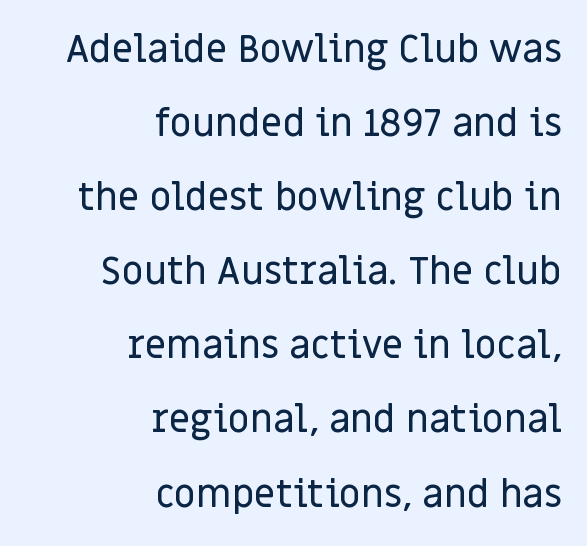
The image shows 38 px sans-serif type, upright; set right-aligned, loose line spacing (1.95x), normal letter spacing, not underlined; low stroke contrast and a large x-height.
